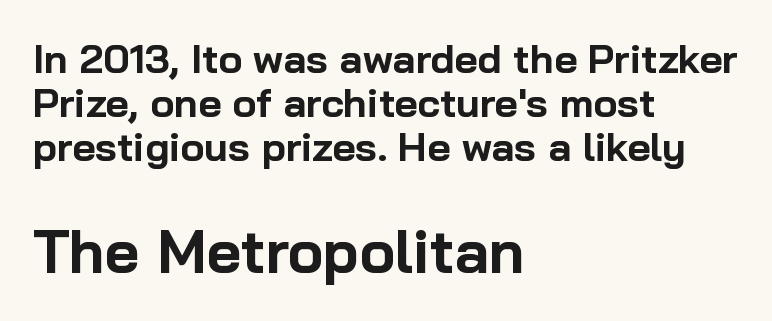
Q: Is the text bold? A: Yes.
Q: Is the text italic (slanted)? A: No, it is upright.
Q: Is the typeface a serif or a sans-serif typeface? A: Sans-serif.
Q: Is the text underlined? A: No.
Q: How is the paragraph aligned? A: Left-aligned.
Q: Is the spacing between letters normal or unusually wide? A: Normal.
Q: Is the spacing between lines tight, normal or loose? A: Tight.
Q: Which block of text is set in a larger size, the first (top) or the second (bottom)? A: The second (bottom) one.
Q: Width (condensed, normal, or wide)? A: Normal.
Q: Stroke contrast? A: Low.
Q: x-height? A: Medium.
Q: Monospaced? A: No.
